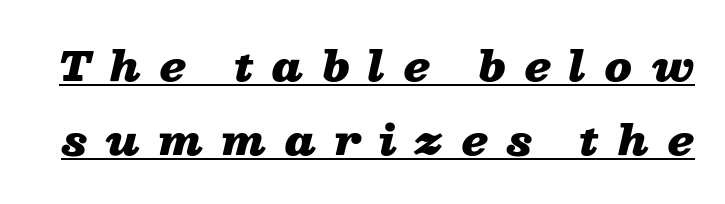
Honestly, the underline is the first thing you notice here. The tracking jumps out immediately: characters are airy and widely separated. Compared with ordinary roman type, these characters are visibly tilted. Heavy-handed strokes throughout: this text is bold. A typesetter would call this proportional, since set widths differ per character.
